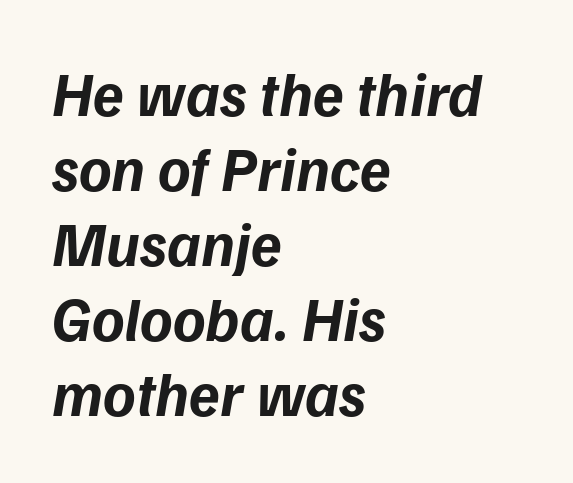
Q: Is the text bold? A: Yes.
Q: Is the text italic (slanted)? A: Yes, it leans right by about 9 degrees.
Q: Is the text underlined? A: No.
Q: How is the paragraph aligned? A: Left-aligned.
Q: Is the spacing between letters normal or unusually wide? A: Normal.
Q: Width (condensed, normal, or wide)? A: Normal.
Q: Stroke contrast? A: Low.
Q: x-height? A: Medium.
Q: Monospaced? A: No.
